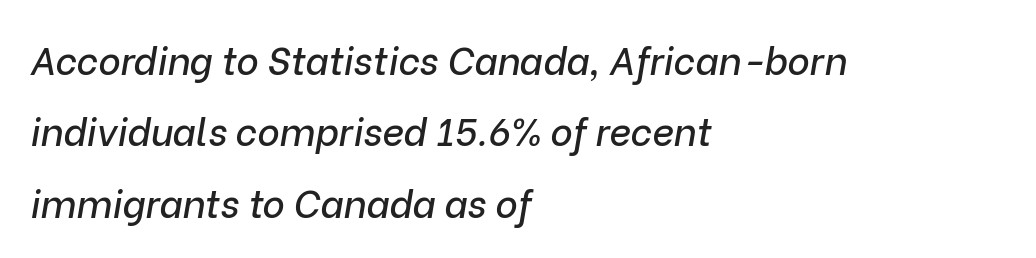
{"italic": "yes", "lean": "right", "slant_degrees": 9, "width": "normal", "stroke_contrast": "low", "x_height": "medium", "monospaced": "no", "underline": "no", "align": "left", "line_spacing_ratio": 1.88, "letter_spacing": "normal", "letter_spacing_em": 0.0, "glyph_px": 38}
